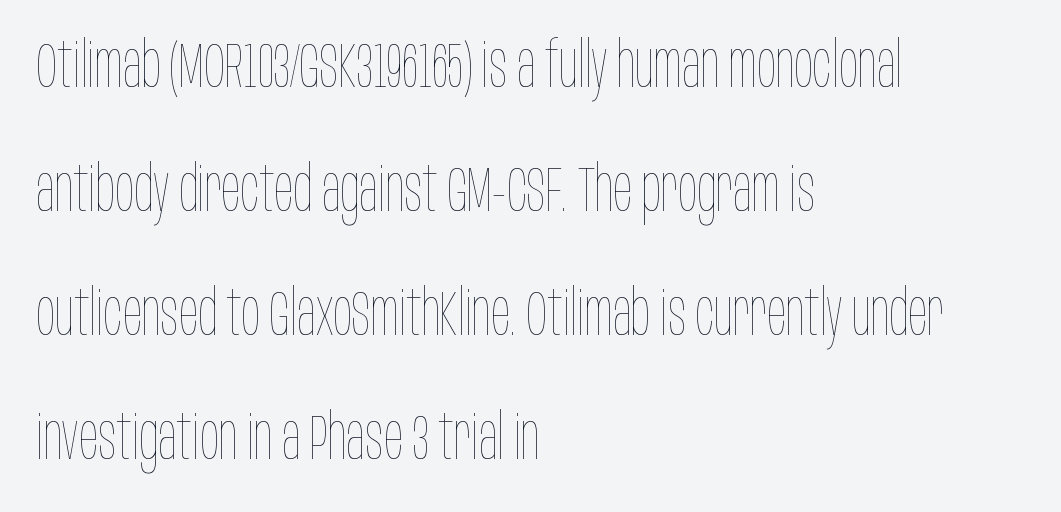
The image shows 63 px thin, condensed type, upright; set left-aligned, loose line spacing (1.97x), normal letter spacing, not underlined; low stroke contrast and a large x-height.
